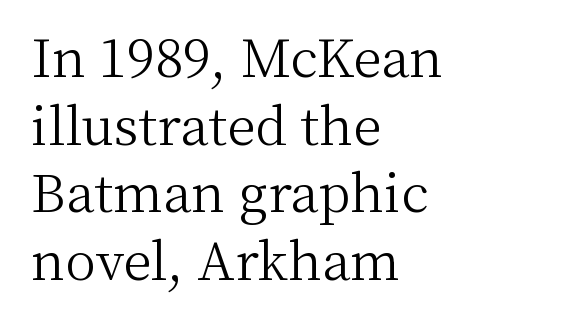
The image shows 52 px light serif type, upright; set left-aligned, normal line spacing (1.3x), normal letter spacing, not underlined; medium stroke contrast and a medium x-height.
